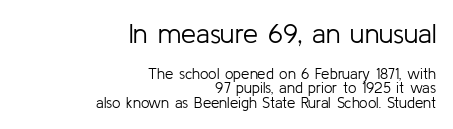
Is there any slant? The stems are plumb. Horizontal alignment here is rightward, an uncommon choice for prose. Baseline-to-baseline distance is barely more than the letter height. Caption: upper text group enlarged, lower text group reduced.
